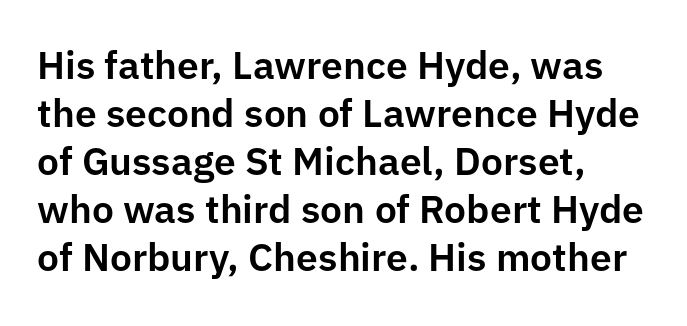
This rendering leaves character spacing at its baseline value. The passage shown is typed in a proportional face where columns would drift. The rendering shows plain stroke endings on the letterforms — a sans-serif design. The letters stand upright; this is a roman face. Horizontally, the lines are justified to the leading edge only.
